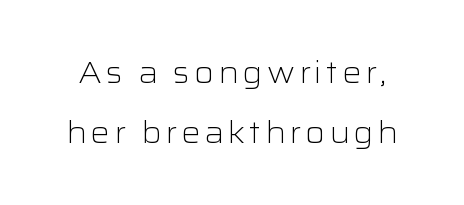
{"serif": "no", "italic": "no", "bold": "no", "weight": "light", "width": "wide", "stroke_contrast": "low", "x_height": "medium", "monospaced": "no", "underline": "no", "line_spacing": "loose", "line_spacing_ratio": 1.99, "glyph_px": 30}
